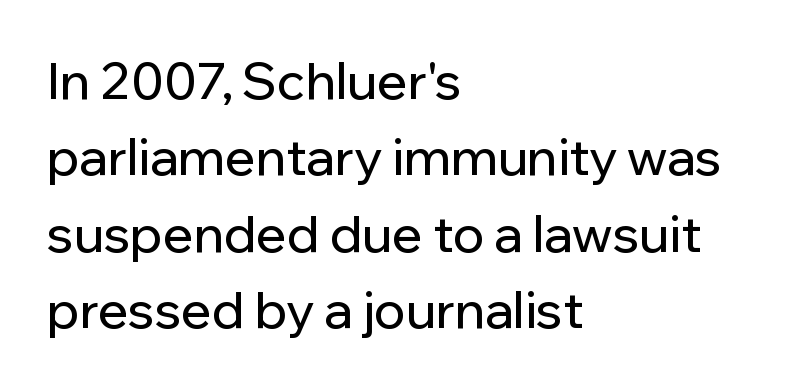
Q: Is the text italic (slanted)? A: No, it is upright.
Q: Is the typeface a serif or a sans-serif typeface? A: Sans-serif.
Q: Is the text underlined? A: No.
Q: How is the paragraph aligned? A: Left-aligned.
Q: Is the spacing between letters normal or unusually wide? A: Normal.
Q: Is the spacing between lines tight, normal or loose? A: Normal.
Q: Width (condensed, normal, or wide)? A: Normal.
Q: Stroke contrast? A: Low.
Q: x-height? A: Medium.
Q: Monospaced? A: No.
